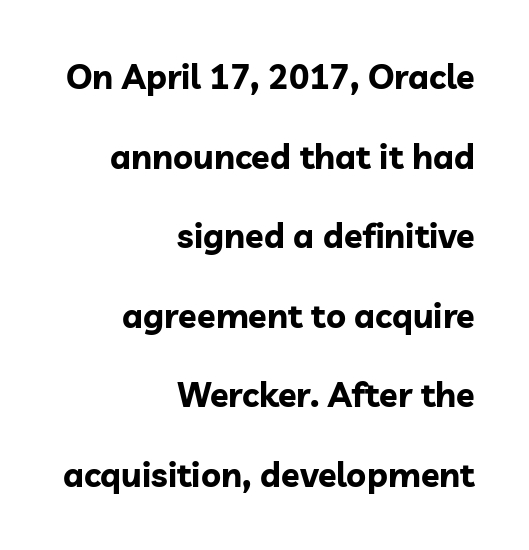
Q: Is the text bold? A: Yes.
Q: Is the text italic (slanted)? A: No, it is upright.
Q: Is the typeface a serif or a sans-serif typeface? A: Sans-serif.
Q: Is the text underlined? A: No.
Q: How is the paragraph aligned? A: Right-aligned.
Q: Is the spacing between letters normal or unusually wide? A: Normal.
Q: Is the spacing between lines tight, normal or loose? A: Loose.
Q: Width (condensed, normal, or wide)? A: Normal.
Q: Stroke contrast? A: Low.
Q: x-height? A: Medium.
Q: Monospaced? A: No.
